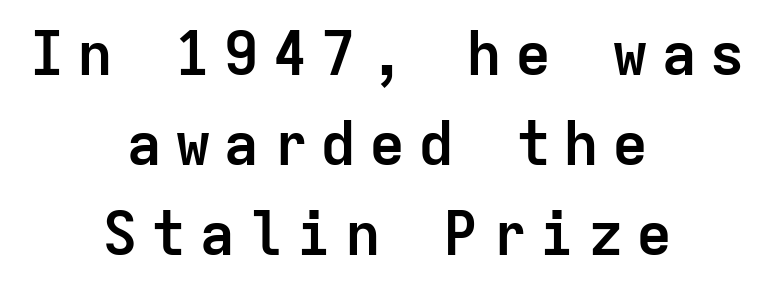
{"serif": "no", "italic": "no", "bold": "yes", "weight": "semibold", "width": "normal", "stroke_contrast": "low", "x_height": "medium", "monospaced": "yes", "underline": "no", "align": "center", "line_spacing": "normal", "line_spacing_ratio": 1.5, "letter_spacing": "wide", "letter_spacing_em": 0.21, "glyph_px": 60}
